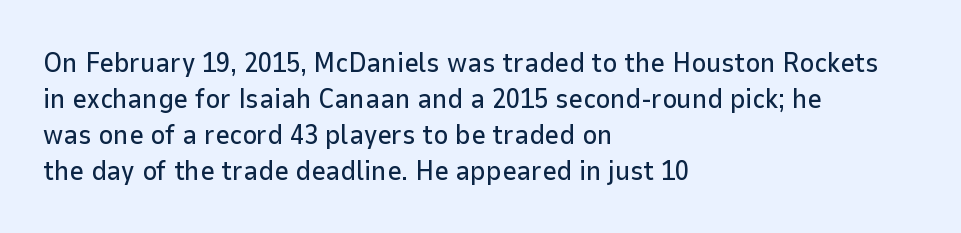
Nobody drew a line under any word here. Think of a printed novel: that variable character pitch is what you see here. Each line starts at the same left margin while the right side varies. What's the leading like? Ordinary, nothing unusual.
